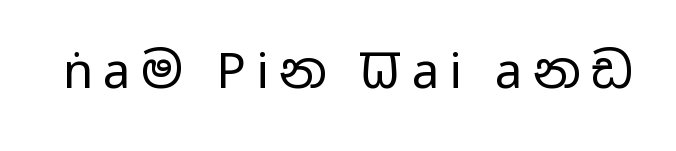
{"serif": "no", "italic": "no", "bold": "no", "weight": "regular", "width": "wide", "stroke_contrast": "low", "x_height": "medium", "monospaced": "no", "underline": "no", "letter_spacing": "wide", "letter_spacing_em": 0.21, "glyph_px": 49}
